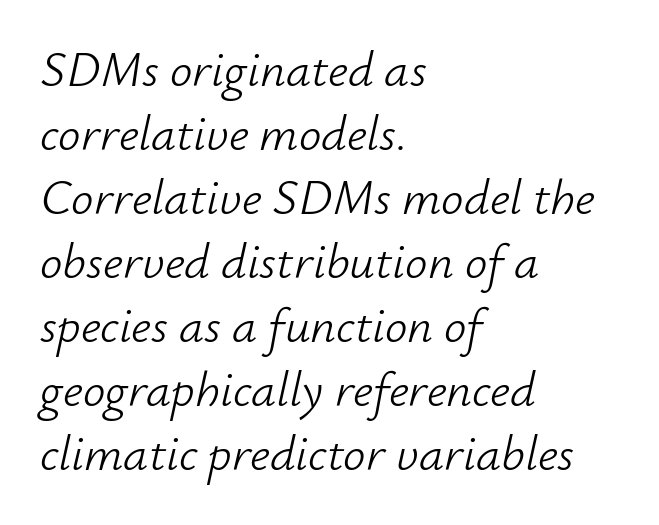
The space beneath each line is pristine and unruled. Rows of type keep a routine distance in the vertical direction. There is no visible air inserted between adjacent glyphs. The paragraph has a hard left edge and a soft right edge. Slant detected: the letters are inclined.
